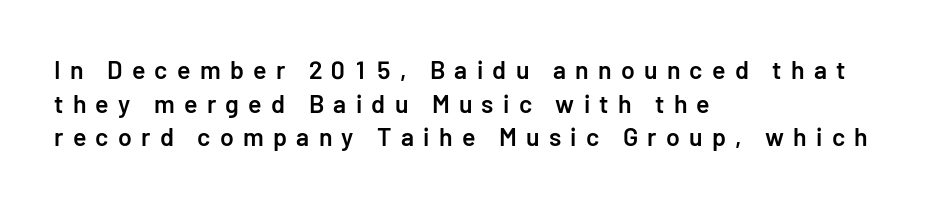
Q: Is the text bold? A: Semi-bold.
Q: Is the text italic (slanted)? A: No, it is upright.
Q: Is the text underlined? A: No.
Q: How is the paragraph aligned? A: Left-aligned.
Q: Is the spacing between letters normal or unusually wide? A: Unusually wide.
Q: Is the spacing between lines tight, normal or loose? A: Normal.
